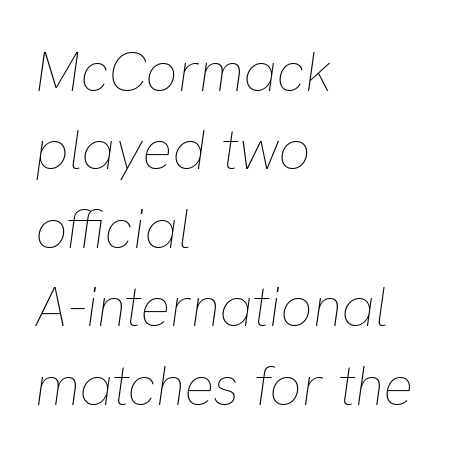
{"italic": "yes", "lean": "right", "slant_degrees": 8, "bold": "no", "weight": "thin", "width": "normal", "stroke_contrast": "low", "x_height": "medium", "monospaced": "no", "underline": "no", "align": "left", "line_spacing": "normal", "line_spacing_ratio": 1.4, "letter_spacing": "normal", "letter_spacing_em": 0.0, "glyph_px": 56}
